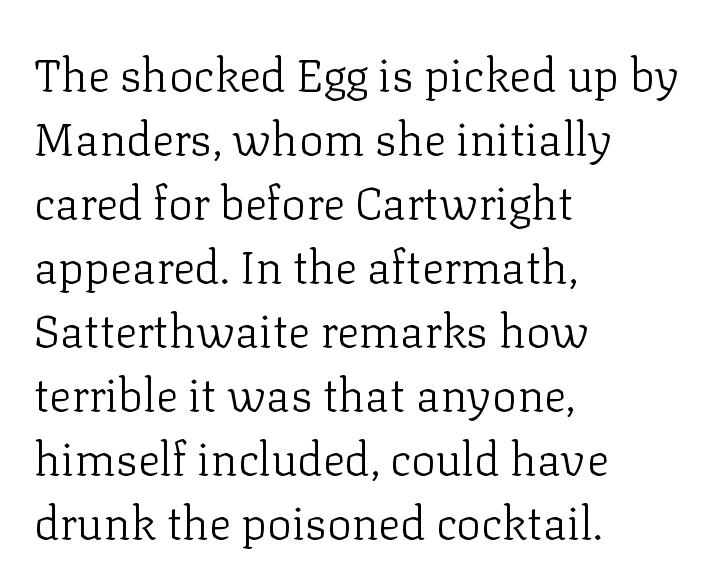
The image shows 46 px light serif type, upright; set left-aligned, normal line spacing (1.39x), normal letter spacing, not underlined; low stroke contrast and a medium x-height.
